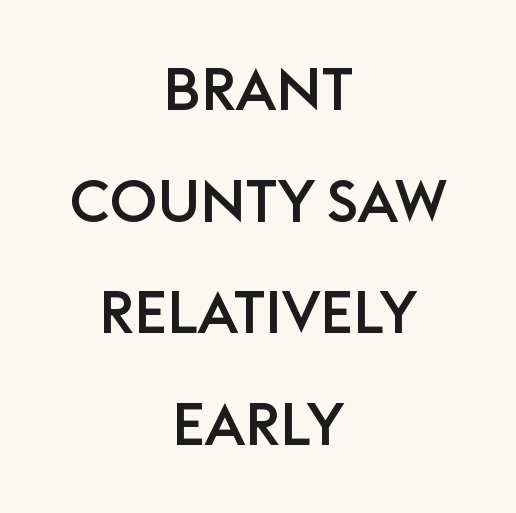
Q: Is the text italic (slanted)? A: No, it is upright.
Q: Is the typeface a serif or a sans-serif typeface? A: Sans-serif.
Q: Is the text underlined? A: No.
Q: How is the paragraph aligned? A: Centered.
Q: Is the spacing between letters normal or unusually wide? A: Normal.
Q: Width (condensed, normal, or wide)? A: Normal.
Q: Stroke contrast? A: Low.
Q: x-height? A: Large.
Q: Monospaced? A: No.
